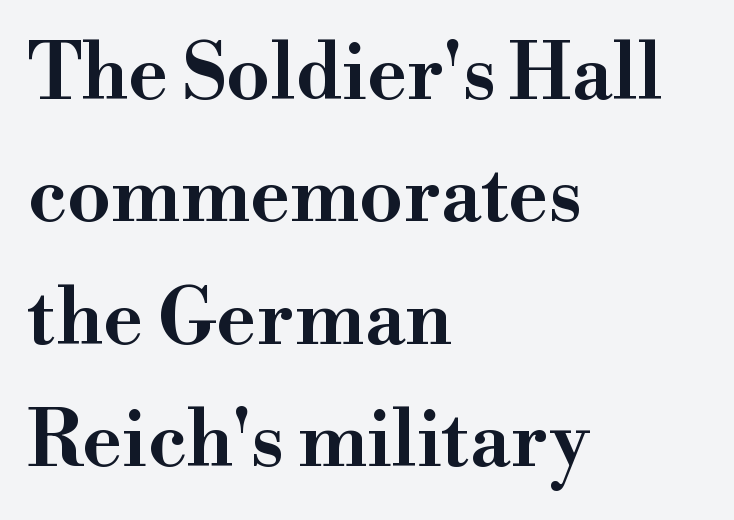
The image shows 77 px wide serif type, upright; set left-aligned, normal line spacing (1.59x), normal letter spacing, not underlined; high stroke contrast and a small x-height.
